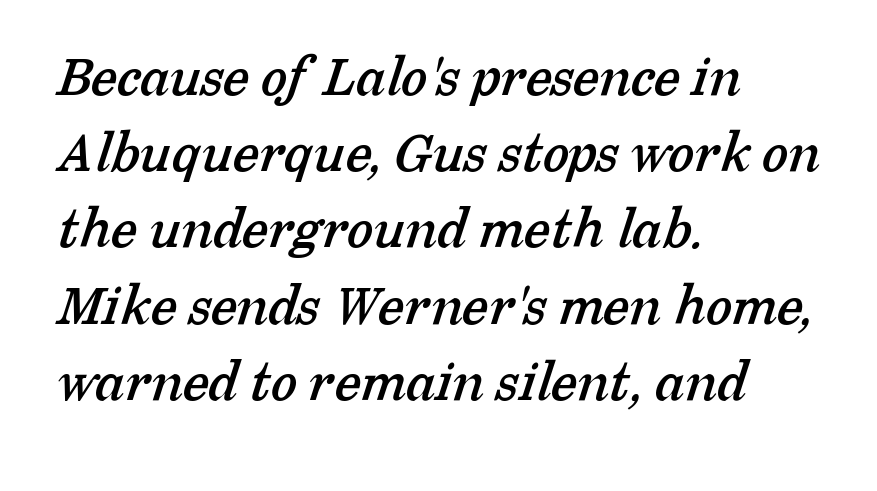
Leading matches the norm, producing a regular column. The passage shown has conventional tracking throughout. Each letter keeps its own natural width here, so spacing adapts to shape. This rendering employs a face with finishing strokes, i.e., a serif. Honestly, there is no underline to notice here at all.
